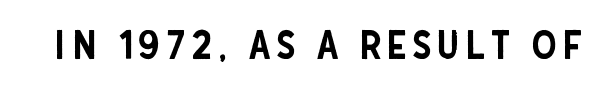
Q: Is the text italic (slanted)? A: No, it is upright.
Q: Is the typeface a serif or a sans-serif typeface? A: Sans-serif.
Q: Is the text underlined? A: No.
Q: Width (condensed, normal, or wide)? A: Condensed.
Q: Stroke contrast? A: Low.
Q: x-height? A: Large.
Q: Monospaced? A: No.
